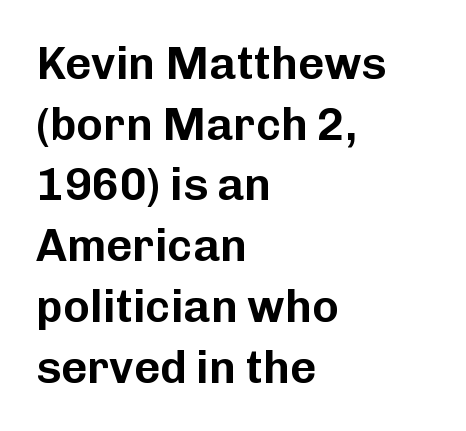
{"serif": "no", "italic": "no", "width": "normal", "stroke_contrast": "low", "x_height": "medium", "monospaced": "no", "underline": "no", "align": "left", "line_spacing": "normal", "line_spacing_ratio": 1.35, "letter_spacing": "normal", "letter_spacing_em": 0.0, "glyph_px": 45}
